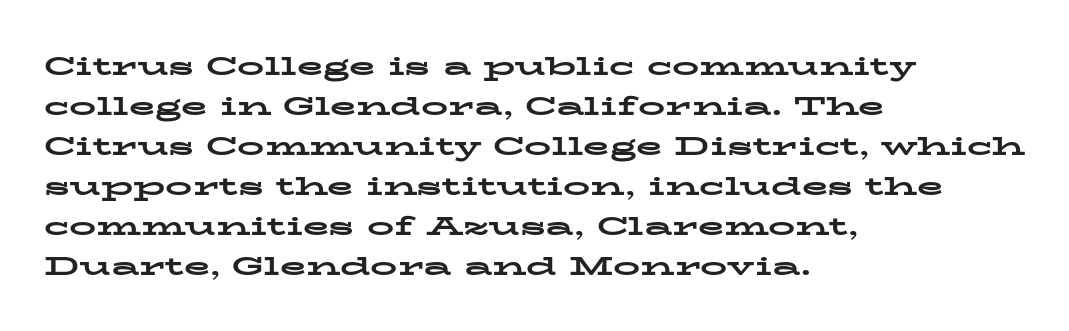
{"italic": "no", "bold": "yes", "underline": "no", "align": "left", "line_spacing": "normal", "line_spacing_ratio": 1.48, "letter_spacing": "normal", "letter_spacing_em": 0.0, "glyph_px": 27}
